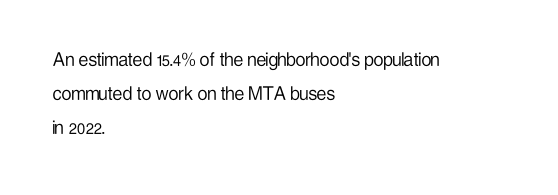
Q: Is the text bold? A: No.
Q: Is the text italic (slanted)? A: No, it is upright.
Q: Is the text underlined? A: No.
Q: How is the paragraph aligned? A: Left-aligned.
Q: Is the spacing between letters normal or unusually wide? A: Normal.
Q: Is the spacing between lines tight, normal or loose? A: Normal.
